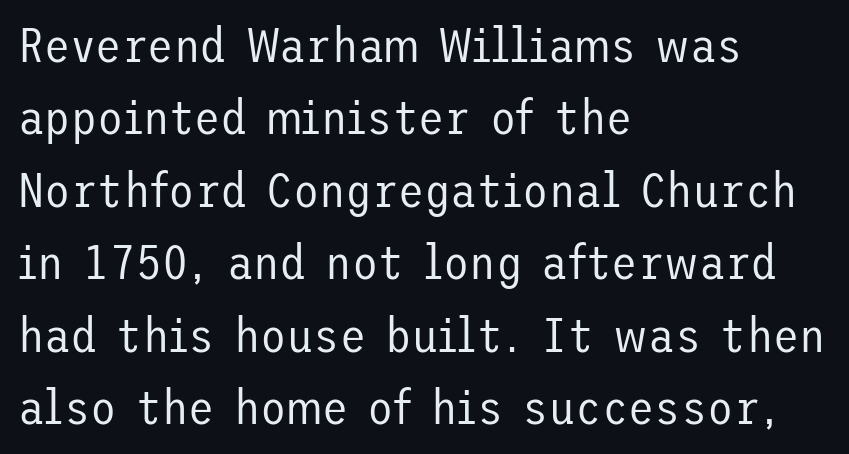
{"serif": "no", "italic": "no", "bold": "no", "weight": "regular", "width": "normal", "stroke_contrast": "low", "x_height": "medium", "underline": "no", "align": "left", "line_spacing": "normal", "line_spacing_ratio": 1.51, "letter_spacing": "normal", "letter_spacing_em": 0.0, "glyph_px": 48}
